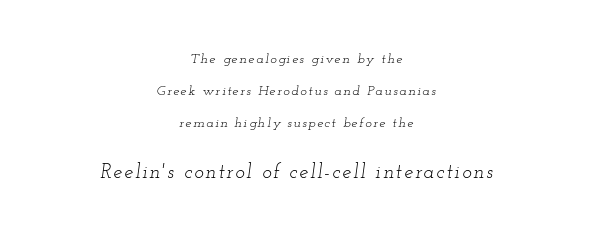
Compared with a flush-left layout, this one balances lines on the center instead. Would a proofreader flag this as italicized? Yes. Think standard paragraph weight, or any step lighter than that. This rendering features lettering with no underline. Type size steps up from the first block to the second.
